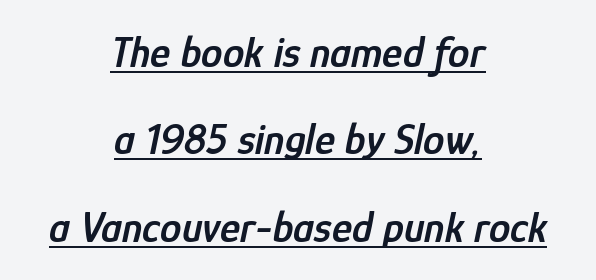
{"italic": "yes", "lean": "right", "slant_degrees": 12, "bold": "semi", "weight": "semibold", "width": "condensed", "stroke_contrast": "low", "x_height": "medium", "monospaced": "no", "underline": "yes", "align": "center", "line_spacing": "loose", "line_spacing_ratio": 2.03, "letter_spacing": "normal", "letter_spacing_em": 0.0, "glyph_px": 43}
